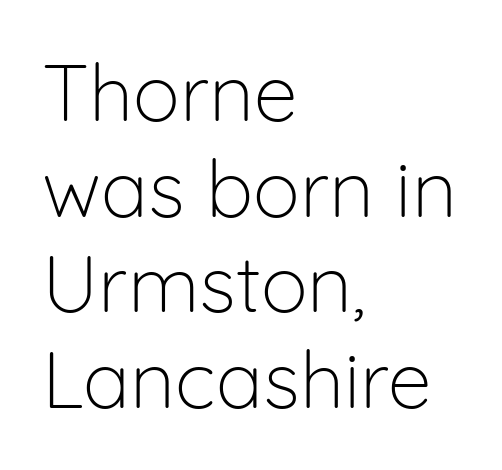
{"serif": "no", "italic": "no", "bold": "no", "weight": "light", "width": "normal", "stroke_contrast": "low", "x_height": "medium", "monospaced": "no", "underline": "no", "align": "left", "line_spacing_ratio": 1.21, "letter_spacing": "normal", "letter_spacing_em": 0.0, "glyph_px": 79}
